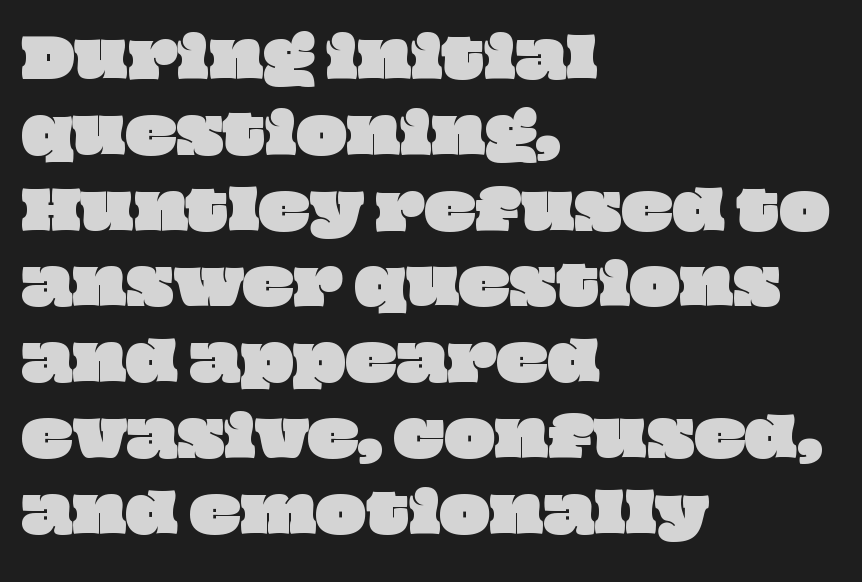
{"width": "wide", "stroke_contrast": "low", "x_height": "large", "monospaced": "no", "underline": "no", "align": "left", "line_spacing": "normal", "line_spacing_ratio": 1.43, "letter_spacing": "normal", "letter_spacing_em": 0.0, "glyph_px": 53}
